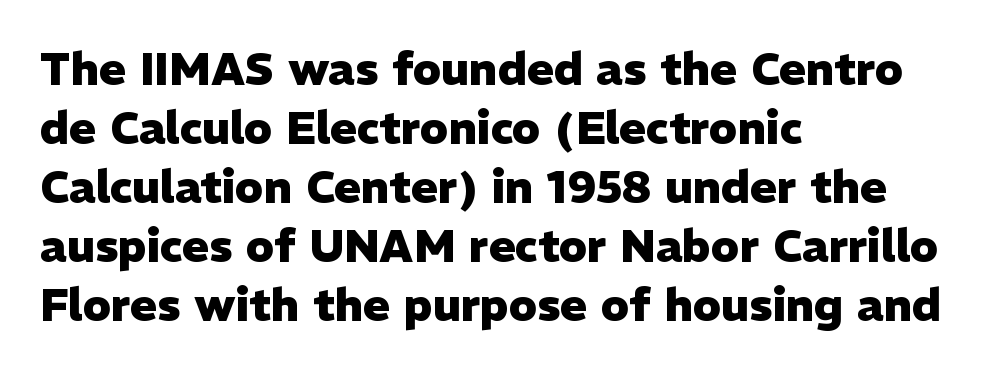
The image shows 45 px heavy sans-serif type, upright; set left-aligned, normal line spacing (1.31x), normal letter spacing, not underlined; low stroke contrast and a medium x-height.
